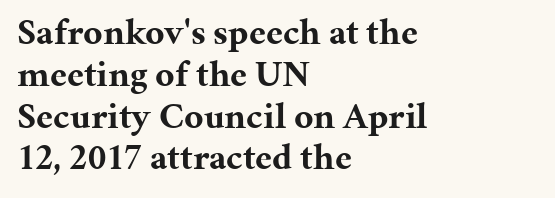
The image shows 37 px bold serif type, upright; set left-aligned, tight line spacing (1.13x), normal letter spacing, not underlined; medium stroke contrast and a medium x-height.
